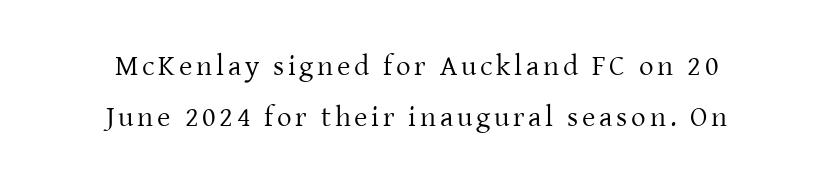
A quiet, ordinary-to-light weight characterises the typeface. Horizontally, the lines are justified to the midpoint only. This rendering employs a face with finishing strokes, i.e., a serif. The string is rendered with underlining switched off. The specimen reads as upright at a glance. Spacing verdict: proportional, widths tailored to each character.
